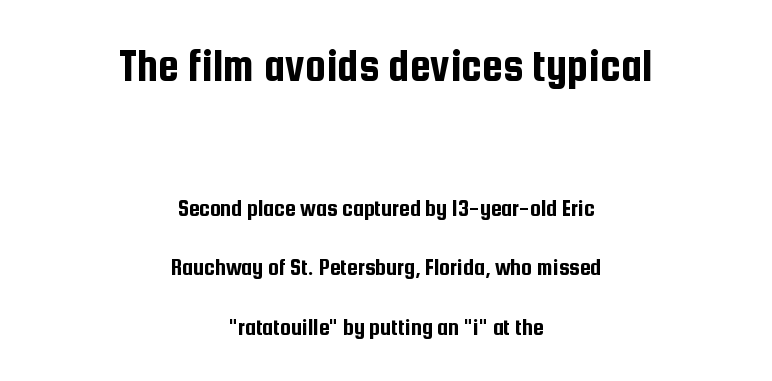
{"serif": "no", "italic": "no", "width": "condensed", "stroke_contrast": "low", "x_height": "medium", "monospaced": "no", "underline": "no", "align": "center", "line_spacing": "loose", "line_spacing_ratio": 2.49, "letter_spacing": "normal", "letter_spacing_em": 0.0, "larger_block": "first", "size_ratio": 1.96, "glyph_px": 47}
